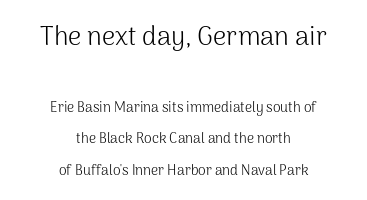
Nothing unusual about the tracking: characters are spaced as the font intends. Anything drawn beneath the words? Only blank space. These lines stack symmetrically, like a column narrowing and widening about its center. Compared with typical paragraphs, the rows here are farther apart. No chunkiness to these letters — they're not bold. Notice how the stems are strictly vertical — no italics here.
